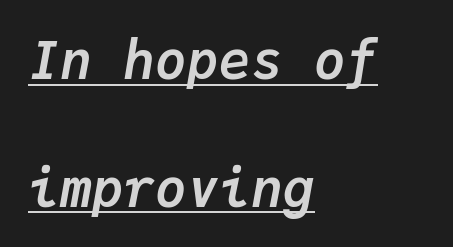
{"italic": "yes", "lean": "right", "slant_degrees": 9, "bold": "yes", "weight": "semibold", "width": "normal", "stroke_contrast": "low", "x_height": "medium", "monospaced": "yes", "underline": "yes", "align": "left", "line_spacing": "loose", "line_spacing_ratio": 2.41, "letter_spacing": "normal", "letter_spacing_em": 0.0, "glyph_px": 53}
